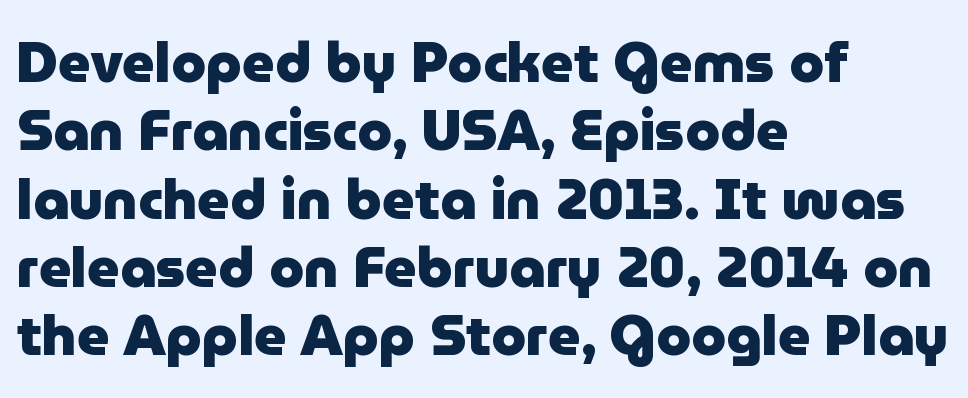
Q: Is the text bold? A: Yes.
Q: Is the text italic (slanted)? A: No, it is upright.
Q: Is the typeface a serif or a sans-serif typeface? A: Sans-serif.
Q: Is the text underlined? A: No.
Q: How is the paragraph aligned? A: Left-aligned.
Q: Is the spacing between letters normal or unusually wide? A: Normal.
Q: Width (condensed, normal, or wide)? A: Normal.
Q: Stroke contrast? A: Low.
Q: x-height? A: Medium.
Q: Monospaced? A: No.
